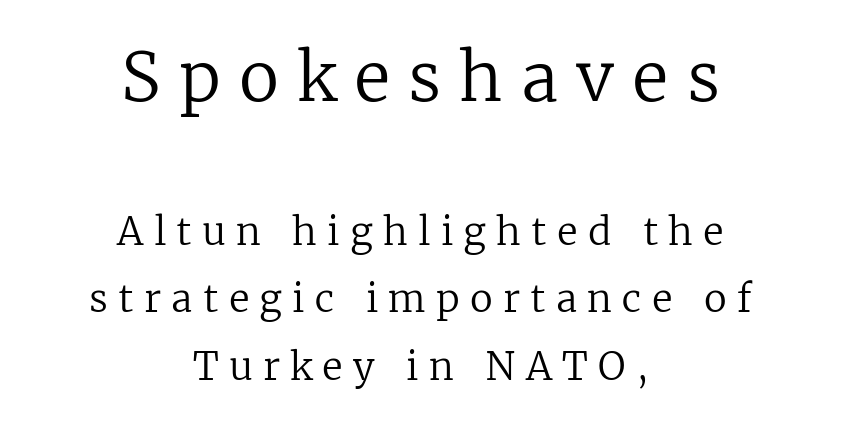
{"serif": "yes", "italic": "no", "bold": "no", "weight": "regular", "width": "normal", "stroke_contrast": "low", "x_height": "medium", "monospaced": "no", "underline": "no", "align": "center", "line_spacing_ratio": 1.77, "letter_spacing": "wide", "letter_spacing_em": 0.27, "larger_block": "first", "size_ratio": 1.76, "glyph_px": 67}
